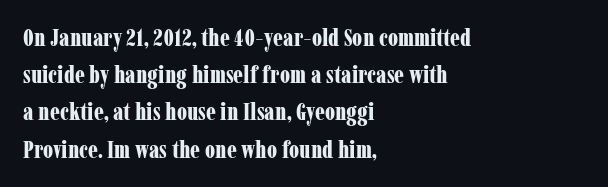
The image shows 24 px bold type, upright; set left-aligned, normal line spacing (1.55x), normal letter spacing, not underlined.
